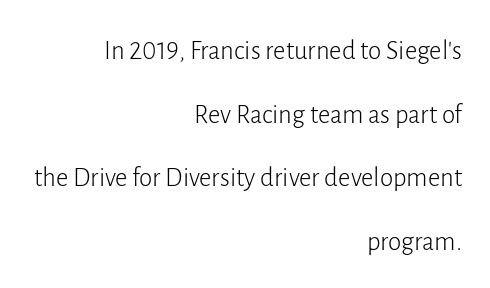
{"italic": "no", "bold": "no", "underline": "no", "align": "right", "line_spacing": "loose", "line_spacing_ratio": 2.36, "letter_spacing": "normal", "letter_spacing_em": 0.0, "glyph_px": 27}
